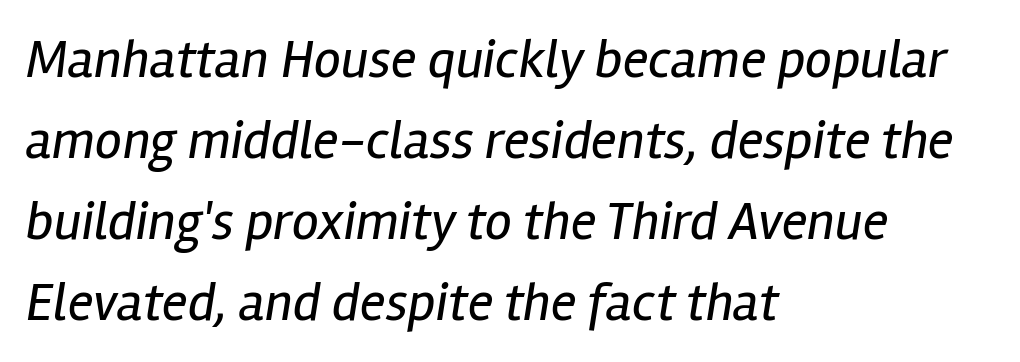
{"italic": "yes", "lean": "right", "slant_degrees": 12, "bold": "no", "weight": "regular", "width": "condensed", "stroke_contrast": "low", "x_height": "medium", "monospaced": "no", "underline": "no", "align": "left", "line_spacing": "normal", "line_spacing_ratio": 1.5, "letter_spacing": "normal", "letter_spacing_em": 0.0, "glyph_px": 54}
